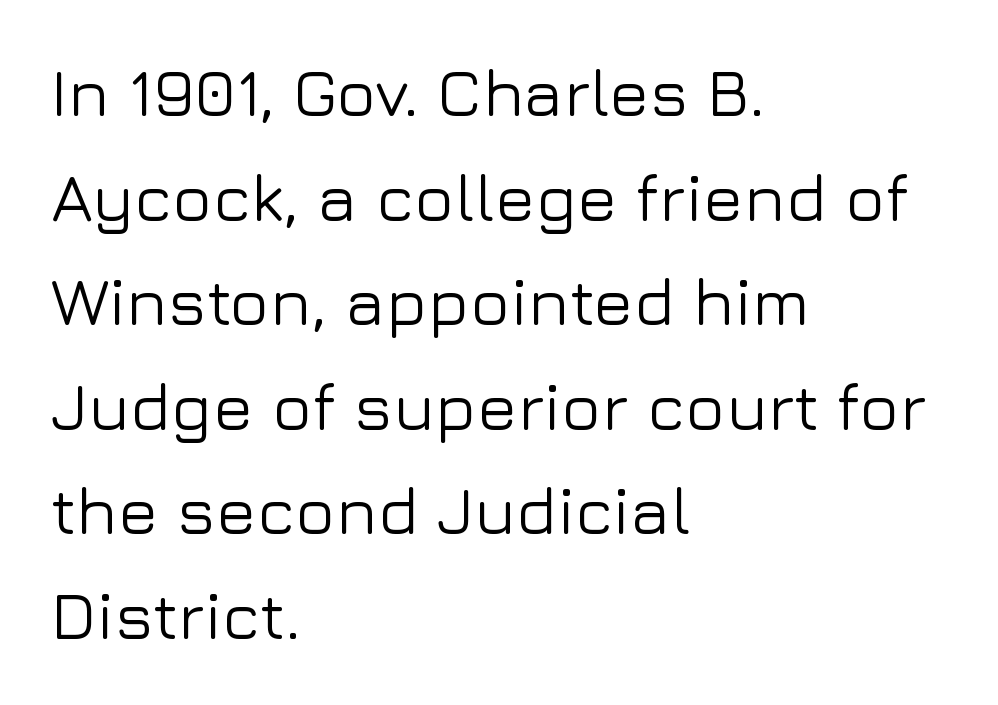
The image shows 67 px sans-serif type, upright; set left-aligned, normal line spacing (1.56x), normal letter spacing, not underlined; low stroke contrast and a medium x-height.
